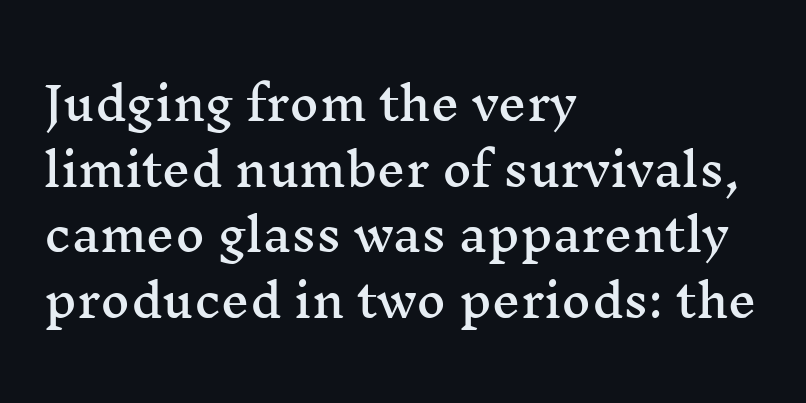
{"serif": "yes", "italic": "no", "width": "wide", "stroke_contrast": "medium", "x_height": "medium", "monospaced": "no", "underline": "no", "align": "left", "line_spacing": "normal", "line_spacing_ratio": 1.46, "letter_spacing": "normal", "letter_spacing_em": 0.0, "glyph_px": 45}
